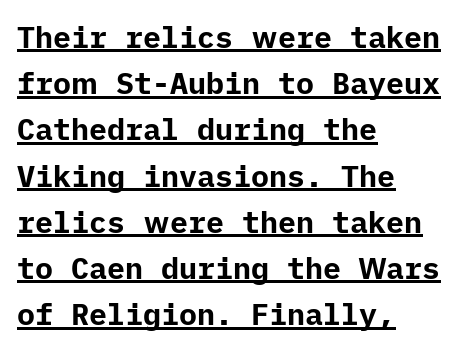
Q: Is the text bold? A: Yes.
Q: Is the text italic (slanted)? A: No, it is upright.
Q: Is the typeface a serif or a sans-serif typeface? A: Sans-serif.
Q: Is the text underlined? A: Yes.
Q: How is the paragraph aligned? A: Left-aligned.
Q: Is the spacing between letters normal or unusually wide? A: Normal.
Q: Is the spacing between lines tight, normal or loose? A: Normal.
Q: Width (condensed, normal, or wide)? A: Normal.
Q: Stroke contrast? A: Low.
Q: x-height? A: Medium.
